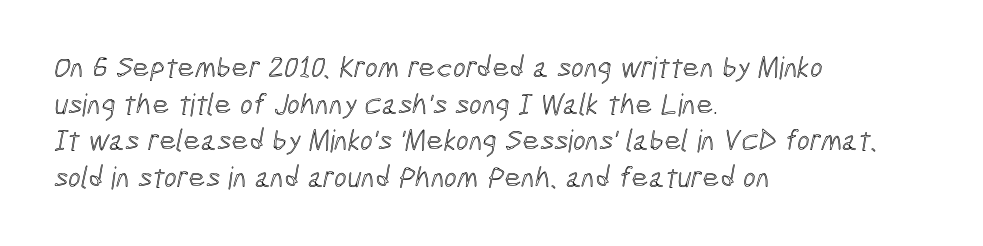
No extra tracking has been applied to these lines. The face used here is proportionally spaced, like ordinary book or web type. One-word summary of the alignment: left. Clear beneath every line of the passage.
